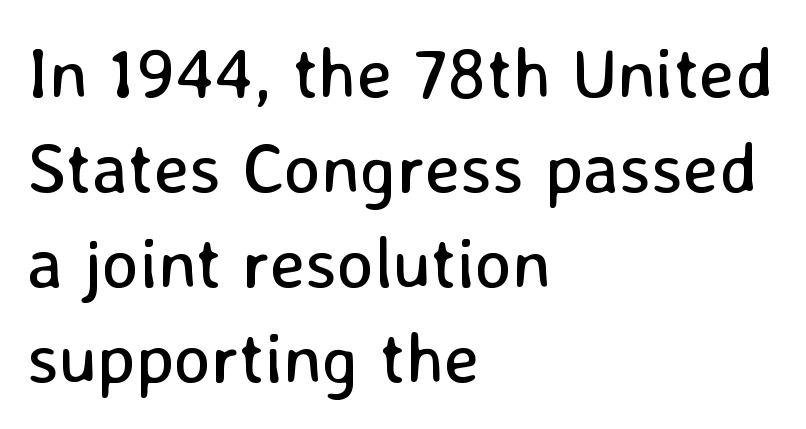
{"serif": "no", "italic": "no", "bold": "no", "weight": "regular", "width": "normal", "stroke_contrast": "low", "x_height": "medium", "monospaced": "no", "underline": "no", "align": "left", "line_spacing": "normal", "line_spacing_ratio": 1.34, "letter_spacing": "normal", "letter_spacing_em": 0.0, "glyph_px": 71}
